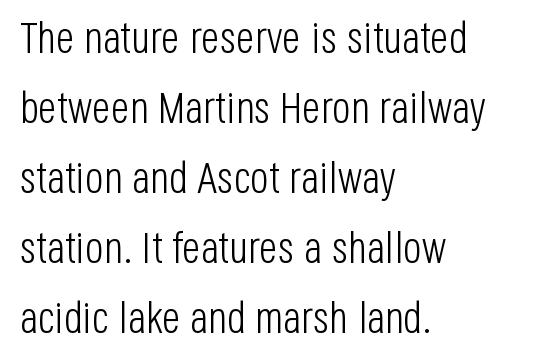
Spacing verdict: proportional, widths tailored to each character. The font is comparable to plain body text, perhaps lighter. No extra tracking has been applied to these lines. Underline: absent. In terms of posture, this sample is upright.
